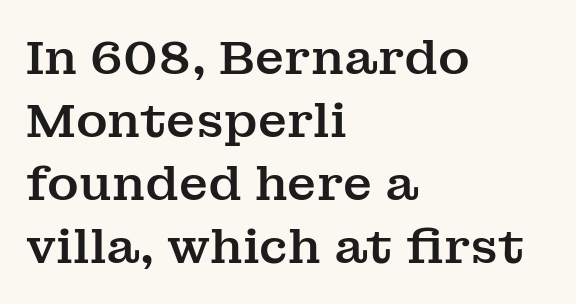
Q: Is the text italic (slanted)? A: No, it is upright.
Q: Is the typeface a serif or a sans-serif typeface? A: Serif.
Q: Is the text underlined? A: No.
Q: How is the paragraph aligned? A: Left-aligned.
Q: Is the spacing between letters normal or unusually wide? A: Normal.
Q: Is the spacing between lines tight, normal or loose? A: Normal.
Q: Width (condensed, normal, or wide)? A: Normal.
Q: Stroke contrast? A: Medium.
Q: x-height? A: Medium.
Q: Monospaced? A: No.
